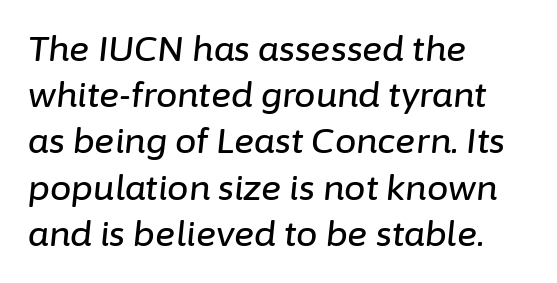
Q: Is the text italic (slanted)? A: Yes, it leans right by about 6 degrees.
Q: Is the text underlined? A: No.
Q: How is the paragraph aligned? A: Left-aligned.
Q: Is the spacing between letters normal or unusually wide? A: Normal.
Q: Is the spacing between lines tight, normal or loose? A: Normal.
Q: Width (condensed, normal, or wide)? A: Normal.
Q: Stroke contrast? A: Low.
Q: x-height? A: Medium.
Q: Monospaced? A: No.
